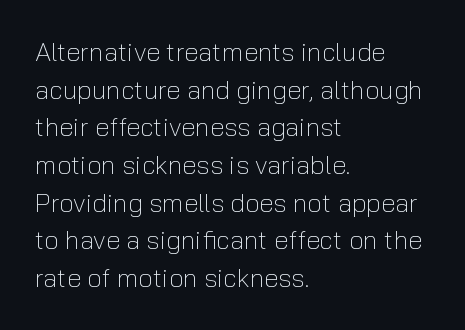
The image shows 26 px text type, upright; set left-aligned, normal line spacing (1.45x), normal letter spacing, not underlined.
